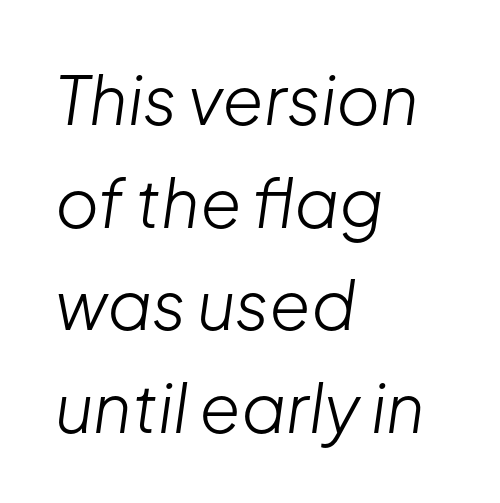
The image shows 67 px light type, italic (leaning right); set left-aligned, normal line spacing (1.53x), normal letter spacing, not underlined; low stroke contrast and a medium x-height.
